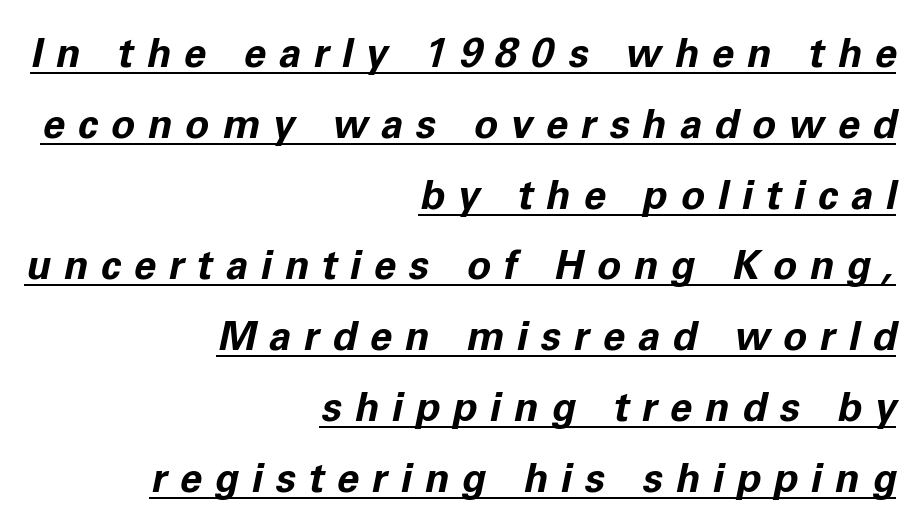
{"italic": "yes", "lean": "right", "slant_degrees": 11, "bold": "yes", "weight": "bold", "width": "normal", "stroke_contrast": "low", "x_height": "medium", "monospaced": "no", "underline": "yes", "align": "right", "line_spacing_ratio": 1.77, "letter_spacing": "wide", "letter_spacing_em": 0.32, "glyph_px": 40}
